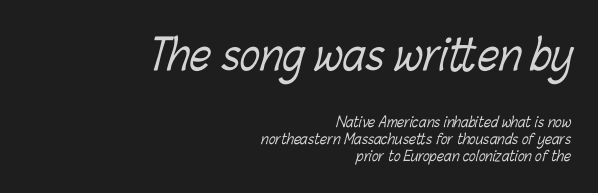
The image shows 42 px light, condensed type; set right-aligned, line spacing 1.22x, normal letter spacing, not underlined; the first (top) block is 3.0x larger; low stroke contrast and a medium x-height.
